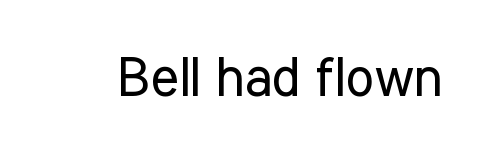
Q: Is the text bold? A: No.
Q: Is the text italic (slanted)? A: No, it is upright.
Q: Is the typeface a serif or a sans-serif typeface? A: Sans-serif.
Q: Is the text underlined? A: No.
Q: Is the spacing between letters normal or unusually wide? A: Normal.
Q: Width (condensed, normal, or wide)? A: Condensed.
Q: Stroke contrast? A: Low.
Q: x-height? A: Medium.
Q: Monospaced? A: No.
